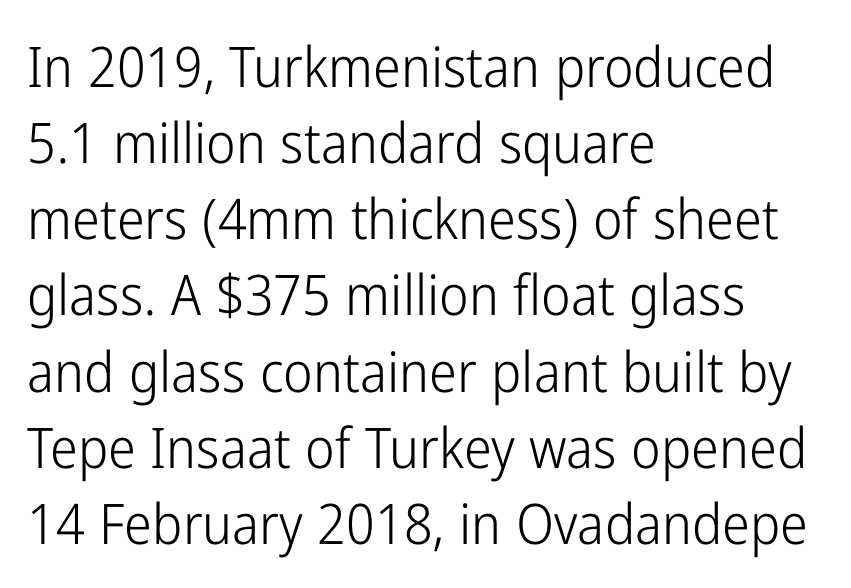
The image shows 56 px light, condensed sans-serif type, upright; set left-aligned, normal line spacing (1.36x), normal letter spacing, not underlined; low stroke contrast and a medium x-height.
